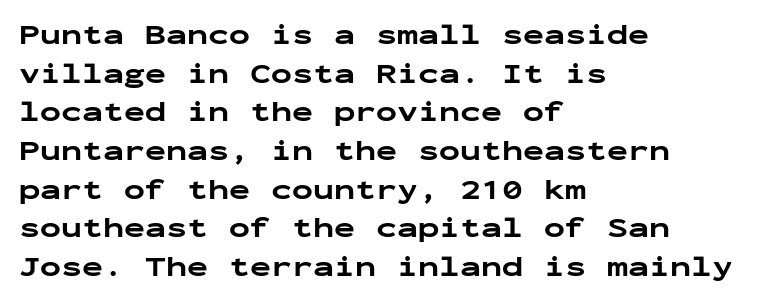
The horizontal fit of the characters is conventional and even. The lines are quadded left. Nope, no serifs anywhere on these letters. Regular leading. The foot of each line stays bare and open. These lines were composed using upright roman letters.
